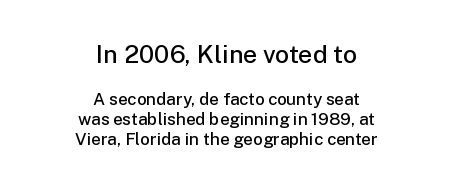
{"italic": "no", "bold": "semi", "underline": "no", "align": "center", "line_spacing_ratio": 1.17, "letter_spacing": "normal", "letter_spacing_em": 0.0, "larger_block": "first", "size_ratio": 1.47, "glyph_px": 25}
